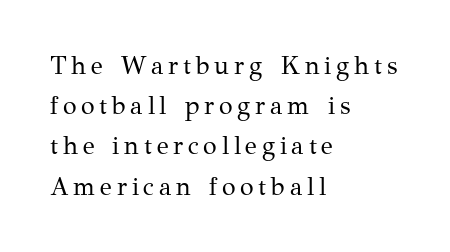
Posture: vertical. Unmarked baselines from the first word to the last. These lines stack with their left ends in a neat column. The block of text has a typical density, with ordinary space between rows.
